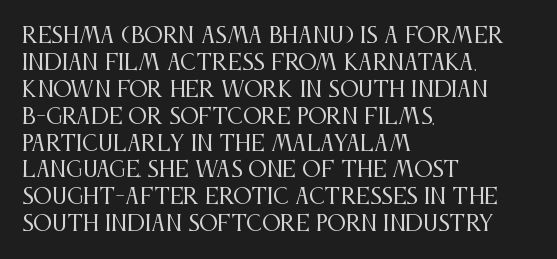
The image shows 21 px text type, upright; set left-aligned, normal line spacing (1.28x), normal letter spacing, not underlined.
